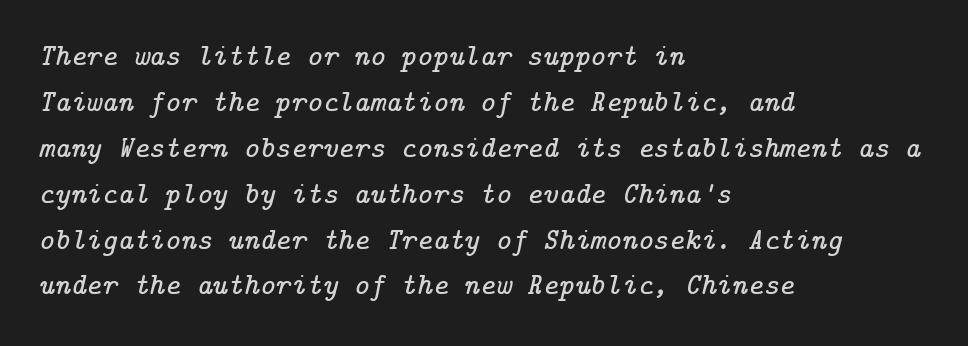
{"serif": "yes", "italic": "yes", "lean": "right", "slant_degrees": 14, "width": "normal", "stroke_contrast": "low", "x_height": "medium", "underline": "no", "align": "left", "line_spacing": "normal", "line_spacing_ratio": 1.53, "letter_spacing": "normal", "letter_spacing_em": 0.0, "glyph_px": 30}
